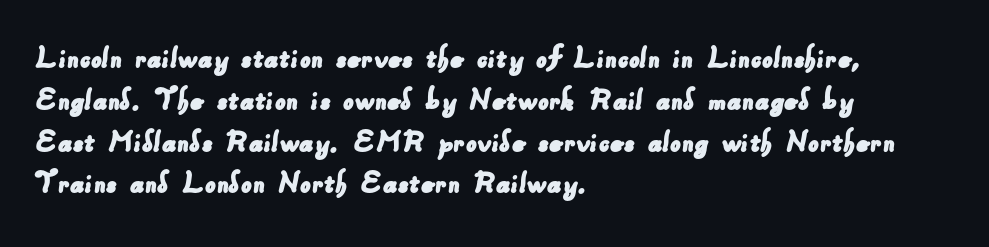
Q: Is the typeface a serif or a sans-serif typeface? A: Sans-serif.
Q: Is the text underlined? A: No.
Q: How is the paragraph aligned? A: Left-aligned.
Q: Is the spacing between letters normal or unusually wide? A: Normal.
Q: Width (condensed, normal, or wide)? A: Normal.
Q: Stroke contrast? A: Low.
Q: x-height? A: Small.
Q: Monospaced? A: No.
